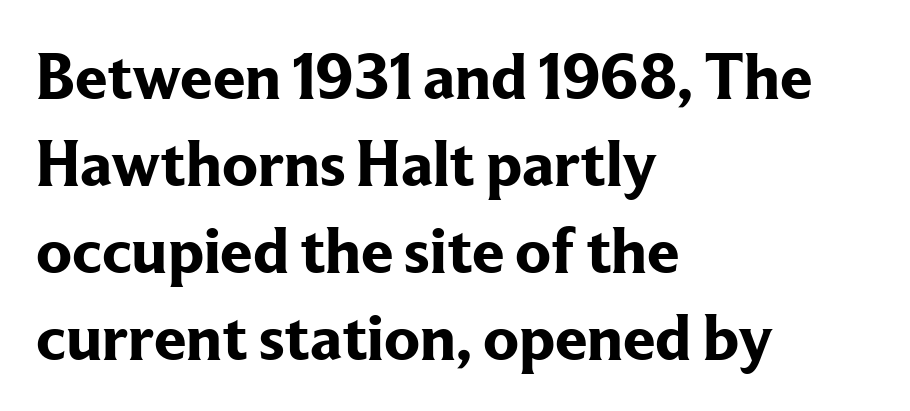
Weight: bold. Layout note: lines flush left. Look at the bottom of the vertical strokes: they flare into serifs here. Short note: letters normally spaced.
